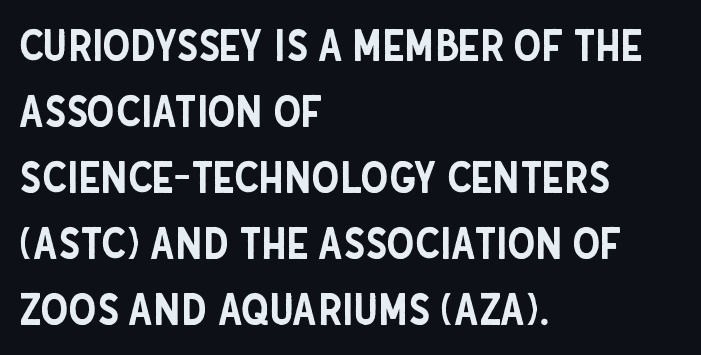
{"serif": "no", "italic": "no", "width": "condensed", "stroke_contrast": "low", "x_height": "large", "monospaced": "no", "underline": "no", "align": "left", "line_spacing": "normal", "line_spacing_ratio": 1.5, "letter_spacing": "normal", "letter_spacing_em": 0.0, "glyph_px": 44}
